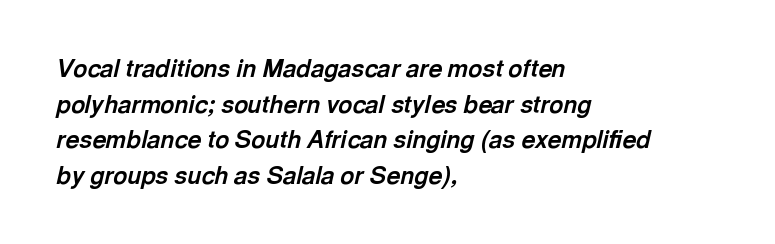
Baseline-to-baseline distance is the conventional proportion of letter height. The characters look thick and weighty, a clear bold. Posture: slanted. The words here are not underlined. Reading down the block, your eye returns to a fixed left position each line.
